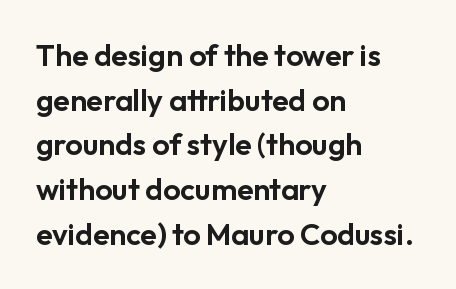
Q: Is the text italic (slanted)? A: No, it is upright.
Q: Is the typeface a serif or a sans-serif typeface? A: Sans-serif.
Q: Is the text underlined? A: No.
Q: How is the paragraph aligned? A: Left-aligned.
Q: Is the spacing between letters normal or unusually wide? A: Normal.
Q: Is the spacing between lines tight, normal or loose? A: Normal.
Q: Width (condensed, normal, or wide)? A: Normal.
Q: Stroke contrast? A: Low.
Q: x-height? A: Medium.
Q: Monospaced? A: No.
